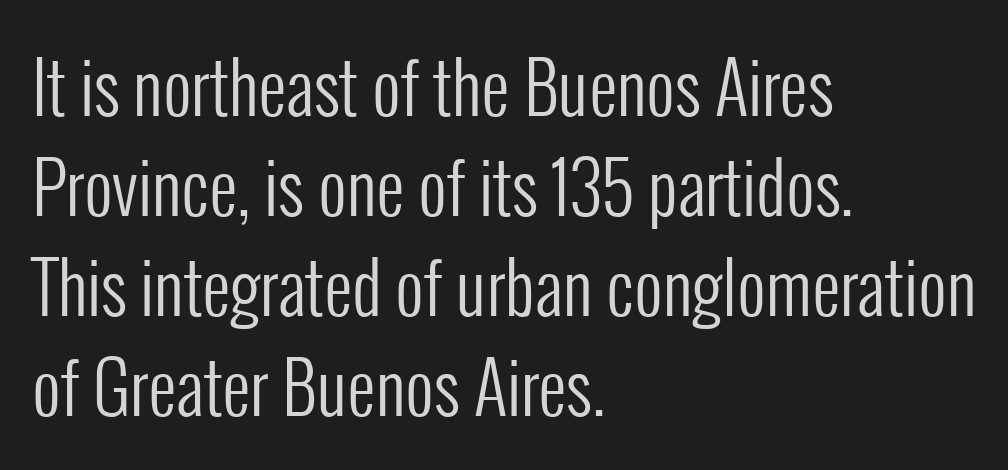
The image shows 70 px regular-weight, condensed sans-serif type, upright; set left-aligned, normal line spacing (1.43x), normal letter spacing, not underlined; low stroke contrast and a medium x-height.
